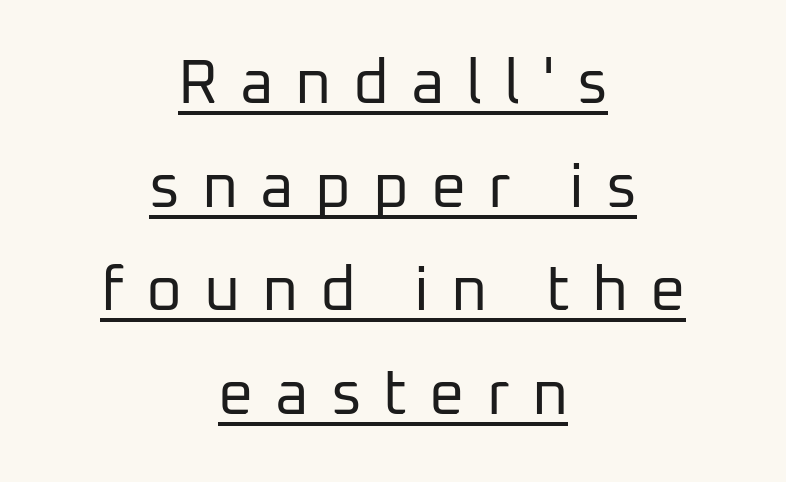
{"serif": "no", "italic": "no", "bold": "no", "weight": "regular", "width": "normal", "stroke_contrast": "low", "x_height": "medium", "monospaced": "no", "underline": "yes", "align": "center", "line_spacing": "normal", "line_spacing_ratio": 1.67, "letter_spacing": "wide", "letter_spacing_em": 0.35, "glyph_px": 62}
